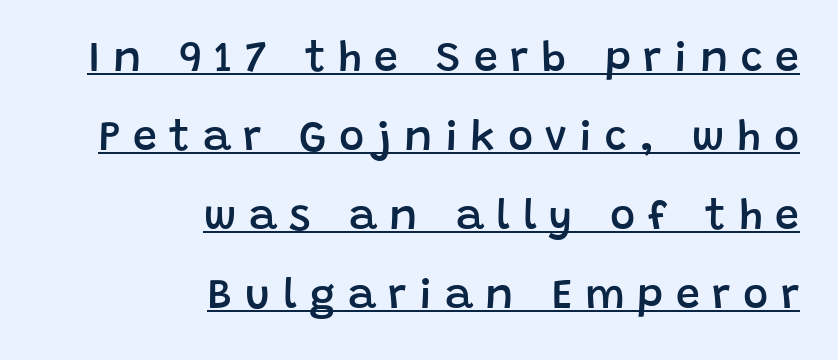
You could only call the tracking loose — the letters float apart. Note: no serifs on the glyphs. One-word summary of the alignment: right. Emphasis by weight is partial: semibold.
